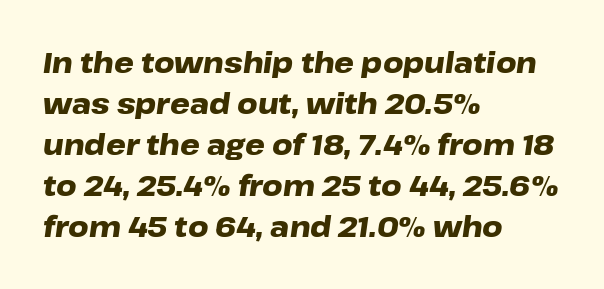
Leading matches the norm, producing a regular column. Underline: absent. The font is running at its bold setting. A typesetter would call this proportional, since set widths differ per character. These lines keep a tight, regular rhythm from letter to letter.
